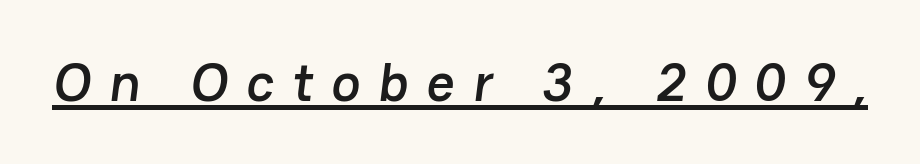
{"serif": "no", "width": "normal", "stroke_contrast": "low", "x_height": "medium", "monospaced": "no", "underline": "yes", "letter_spacing": "wide", "letter_spacing_em": 0.33, "glyph_px": 55}
